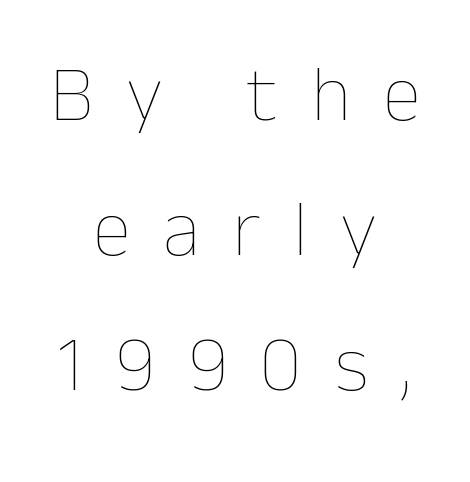
Q: Is the text bold? A: No.
Q: Is the text italic (slanted)? A: No, it is upright.
Q: Is the text underlined? A: No.
Q: How is the paragraph aligned? A: Centered.
Q: Is the spacing between letters normal or unusually wide? A: Unusually wide.
Q: Width (condensed, normal, or wide)? A: Normal.
Q: Stroke contrast? A: Low.
Q: x-height? A: Medium.
Q: Monospaced? A: No.
